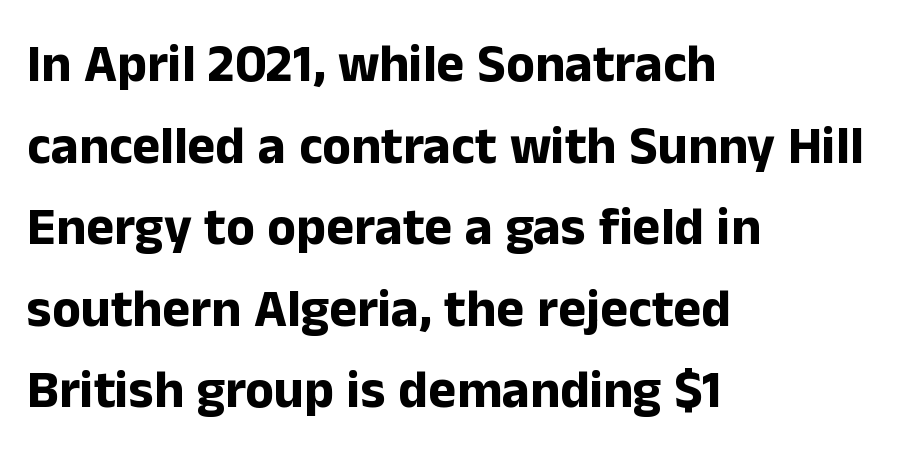
Q: Is the text bold? A: Yes.
Q: Is the text italic (slanted)? A: No, it is upright.
Q: Is the typeface a serif or a sans-serif typeface? A: Sans-serif.
Q: Is the text underlined? A: No.
Q: How is the paragraph aligned? A: Left-aligned.
Q: Is the spacing between letters normal or unusually wide? A: Normal.
Q: Is the spacing between lines tight, normal or loose? A: Normal.
Q: Width (condensed, normal, or wide)? A: Normal.
Q: Stroke contrast? A: Low.
Q: x-height? A: Medium.
Q: Monospaced? A: No.
